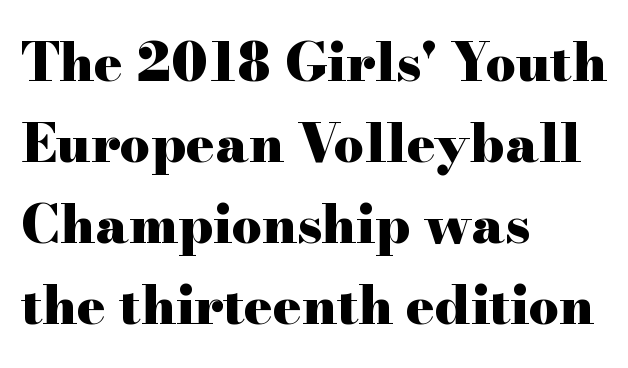
The image shows 53 px heavy, wide serif type, upright; set left-aligned, normal line spacing (1.53x), normal letter spacing, not underlined; high stroke contrast and a small x-height.
